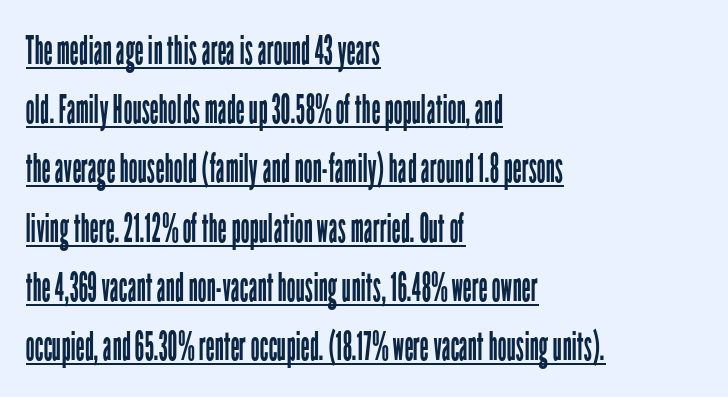
Q: Is the text bold? A: No.
Q: Is the text italic (slanted)? A: No, it is upright.
Q: Is the typeface a serif or a sans-serif typeface? A: Sans-serif.
Q: Is the text underlined? A: Yes.
Q: How is the paragraph aligned? A: Left-aligned.
Q: Is the spacing between letters normal or unusually wide? A: Normal.
Q: Is the spacing between lines tight, normal or loose? A: Normal.
Q: Width (condensed, normal, or wide)? A: Condensed.
Q: Stroke contrast? A: Low.
Q: x-height? A: Medium.
Q: Monospaced? A: No.
